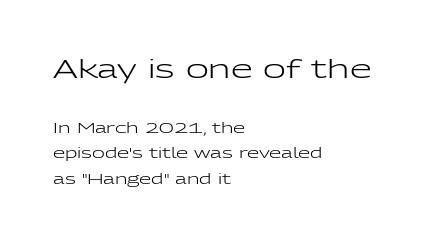
Is the stroke heavy? The answer is a plain regular-or-lighter. The space beneath each line is pristine and unruled. Two sizes are in play, and the larger belongs to the first block. Visually the block forms a straight wall on the left and a jagged coastline on the right. The face used here is rendered with its standard letterfit.
